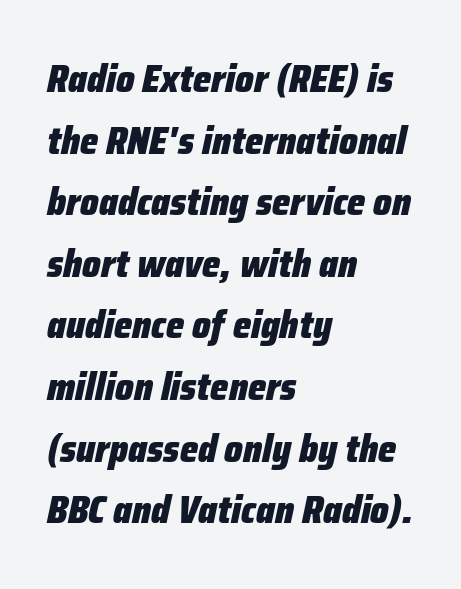
Compared with an ordinary text face, these strokes are far heavier — a full bold. Each letter keeps its own natural width here, so spacing adapts to shape. Glyph-to-glyph distance matches everyday printed text. If you drew a line through each stem, it would be angled.
